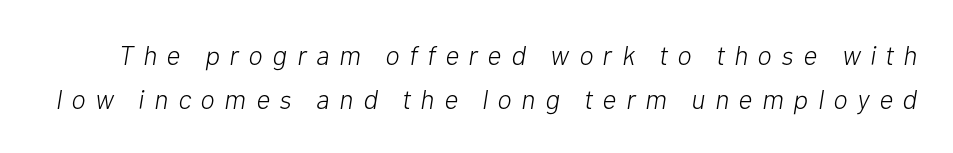
Q: Is the text bold? A: No.
Q: Is the text italic (slanted)? A: Yes, it leans right by about 10 degrees.
Q: Is the text underlined? A: No.
Q: Is the spacing between letters normal or unusually wide? A: Unusually wide.
Q: Is the spacing between lines tight, normal or loose? A: Normal.
